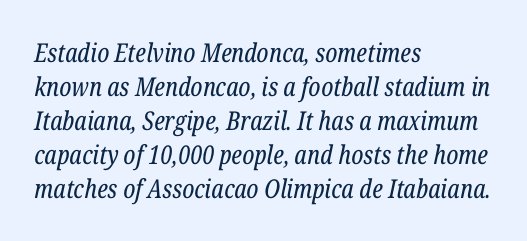
Summary of weight: not heavy and not bold. The gaps between neighbouring characters are ordinary and unremarkable. Lines of text with bare space underneath. The block of text has a typical density, with ordinary space between rows. Characters are canted at an angle relative to the baseline's perpendicular.
